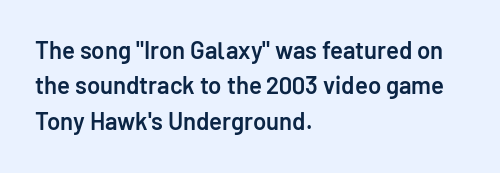
A fair bit of extra ink — the face is semibold, not bold. A roman cut, with each character standing at attention. The ragged edge is on the right, which tells us the setting is flush left. Leading: standard. The area under the type is left untouched.
